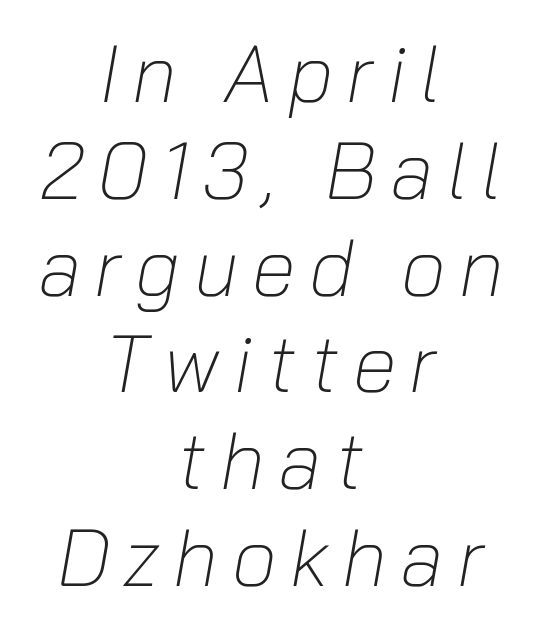
The image shows 80 px light type, italic (leaning right); set centered, line spacing 1.21x, not underlined; low stroke contrast and a medium x-height.
